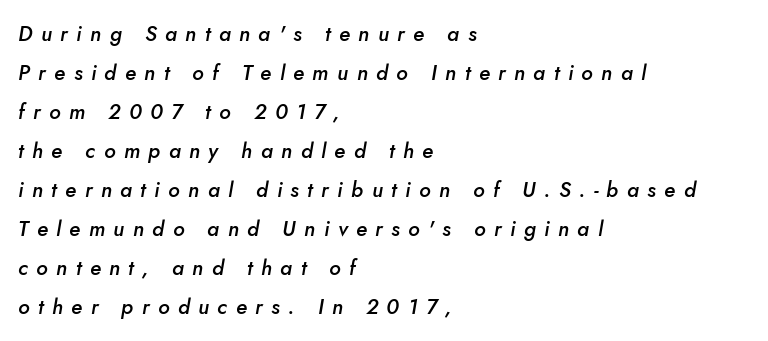
{"italic": "yes", "lean": "right", "slant_degrees": 10, "bold": "semi", "underline": "no", "align": "left", "line_spacing_ratio": 1.86, "letter_spacing": "wide", "letter_spacing_em": 0.4, "glyph_px": 21}
